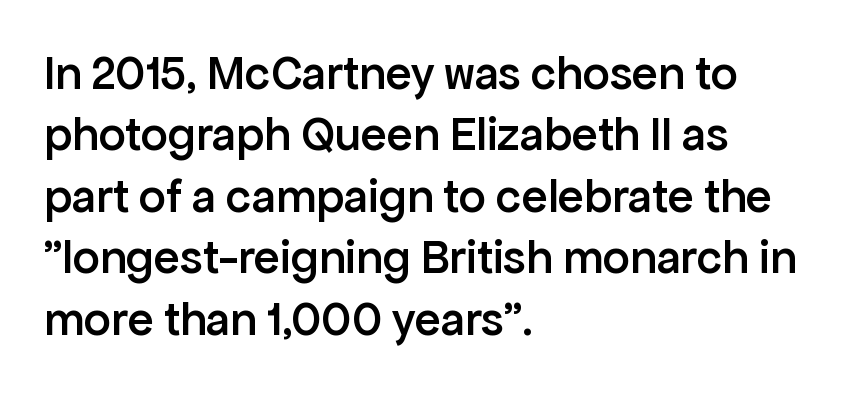
The image shows 48 px semibold sans-serif type, upright; set left-aligned, normal line spacing (1.28x), normal letter spacing, not underlined; low stroke contrast and a medium x-height.
